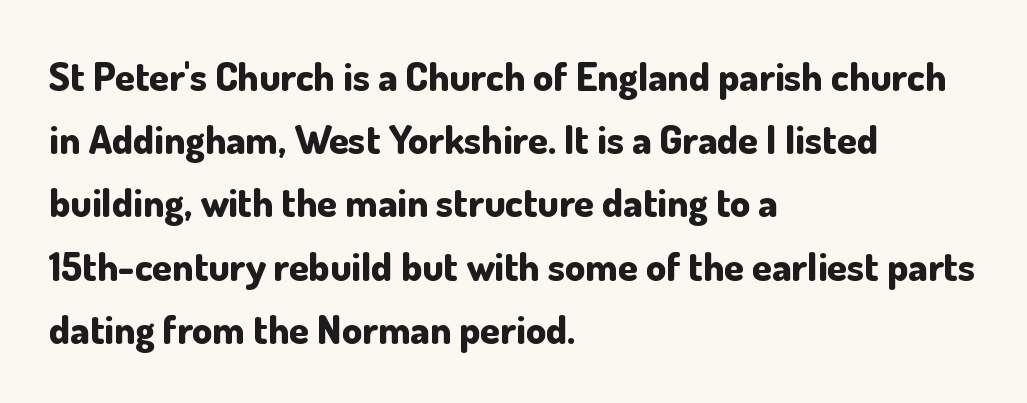
Q: Is the text bold? A: Yes.
Q: Is the text italic (slanted)? A: No, it is upright.
Q: Is the typeface a serif or a sans-serif typeface? A: Sans-serif.
Q: Is the text underlined? A: No.
Q: How is the paragraph aligned? A: Left-aligned.
Q: Is the spacing between letters normal or unusually wide? A: Normal.
Q: Is the spacing between lines tight, normal or loose? A: Normal.
Q: Width (condensed, normal, or wide)? A: Normal.
Q: Stroke contrast? A: Low.
Q: x-height? A: Small.
Q: Monospaced? A: No.
